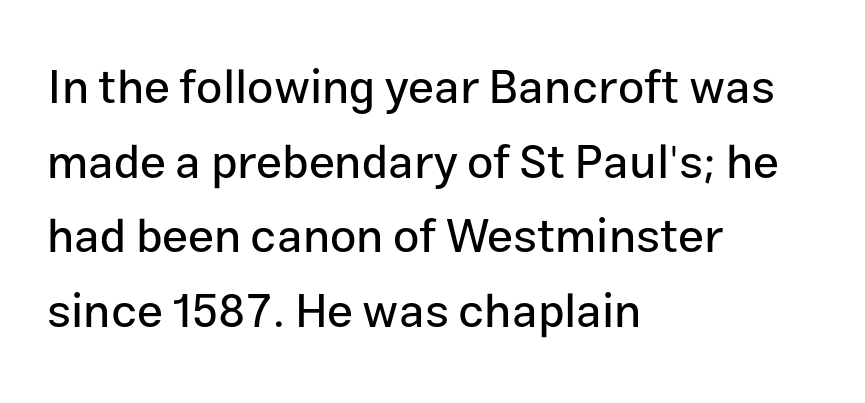
Inter-character spacing is left at the font's built-in metrics. Each line starts at the same left margin while the right side varies. The axis of the letterforms is exactly vertical. Regarding leading, the lines here are spaced in the standard way. Character widths vary here, with narrow letters taking less room than wide ones.
